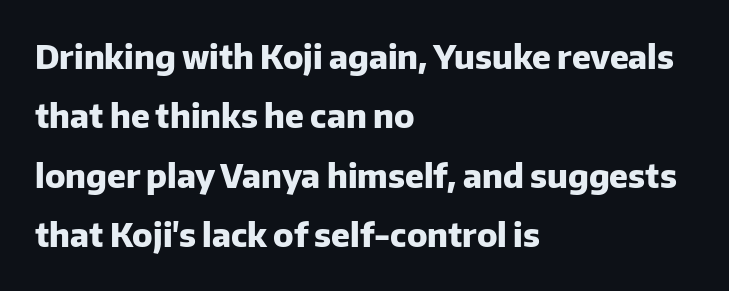
Q: Is the text bold? A: Yes.
Q: Is the text italic (slanted)? A: No, it is upright.
Q: Is the typeface a serif or a sans-serif typeface? A: Sans-serif.
Q: Is the text underlined? A: No.
Q: How is the paragraph aligned? A: Left-aligned.
Q: Is the spacing between letters normal or unusually wide? A: Normal.
Q: Width (condensed, normal, or wide)? A: Normal.
Q: Stroke contrast? A: Low.
Q: x-height? A: Medium.
Q: Monospaced? A: No.
